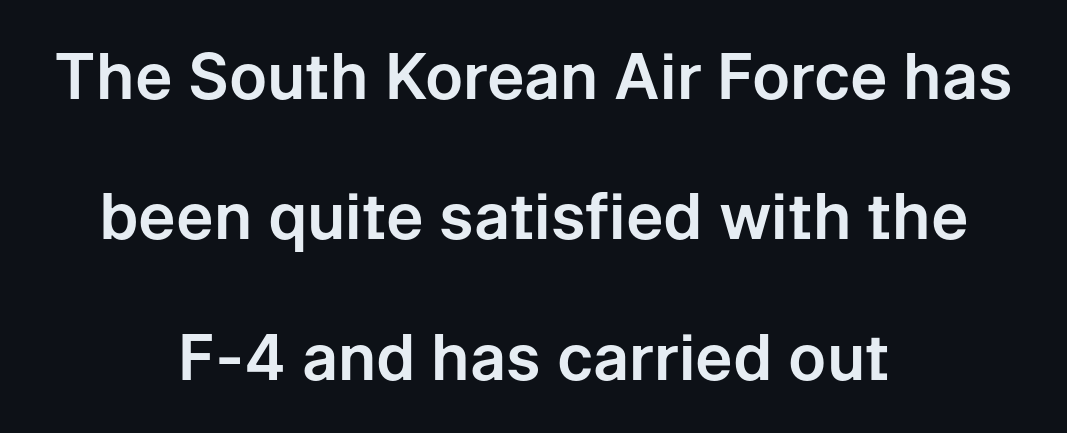
{"serif": "no", "italic": "no", "width": "normal", "stroke_contrast": "low", "x_height": "medium", "monospaced": "no", "underline": "no", "align": "center", "line_spacing": "loose", "line_spacing_ratio": 2.23, "letter_spacing": "normal", "letter_spacing_em": 0.0, "glyph_px": 63}
